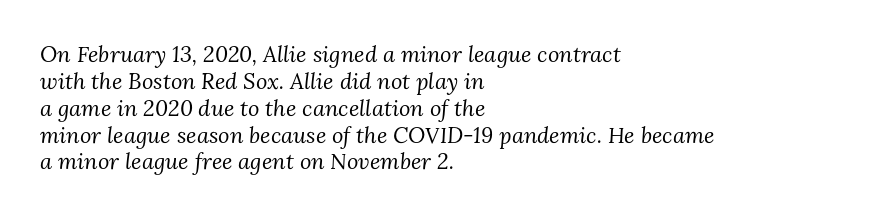
Q: Is the text bold? A: No.
Q: Is the text italic (slanted)? A: Yes, it leans right by about 3 degrees.
Q: Is the text underlined? A: No.
Q: How is the paragraph aligned? A: Left-aligned.
Q: Is the spacing between letters normal or unusually wide? A: Normal.
